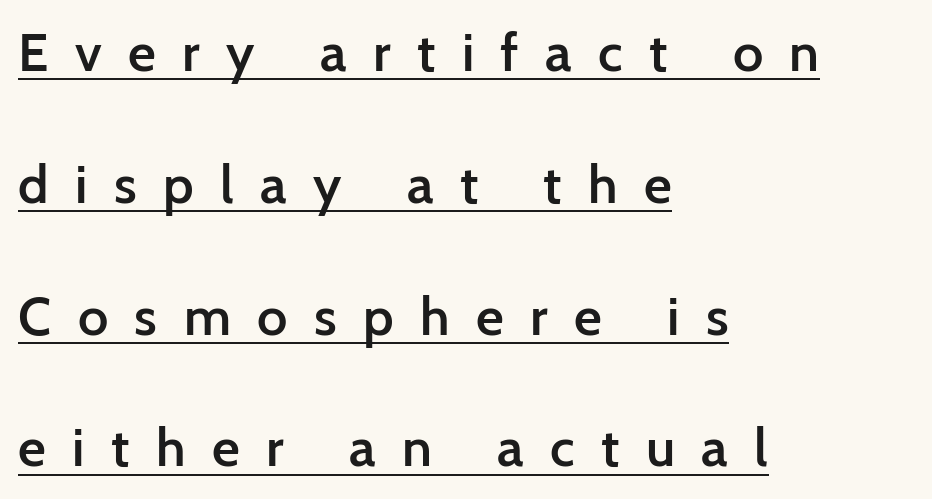
Q: Is the text bold? A: Semi-bold.
Q: Is the text italic (slanted)? A: No, it is upright.
Q: Is the typeface a serif or a sans-serif typeface? A: Sans-serif.
Q: Is the text underlined? A: Yes.
Q: How is the paragraph aligned? A: Left-aligned.
Q: Is the spacing between letters normal or unusually wide? A: Unusually wide.
Q: Is the spacing between lines tight, normal or loose? A: Loose.
Q: Width (condensed, normal, or wide)? A: Normal.
Q: Stroke contrast? A: Low.
Q: x-height? A: Medium.
Q: Monospaced? A: No.
